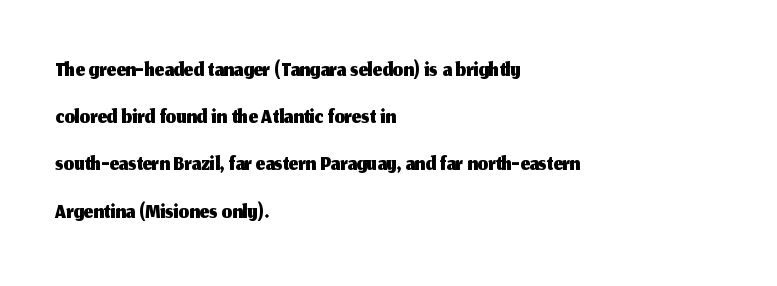
The image shows 33 px sans-serif type, upright; set left-aligned, normal line spacing (1.43x), normal letter spacing, not underlined; medium stroke contrast and a medium x-height.
